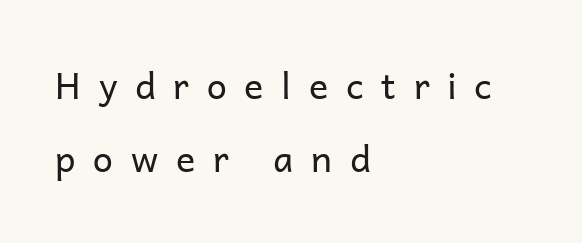
Upright lettering throughout. Quick note: underline off. Note the varied advance widths — an 'i' is clearly narrower than an 'm'. The lines are quadded left.
